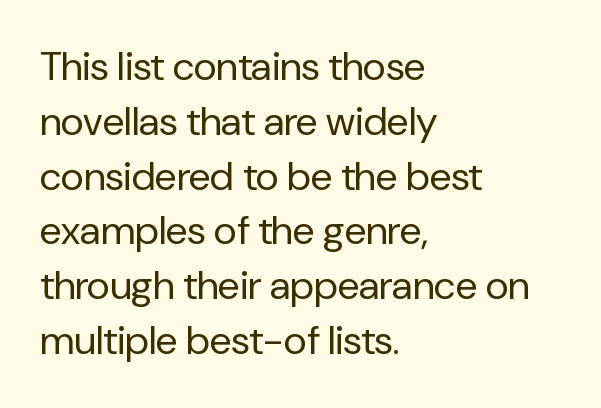
Q: Is the text bold? A: No.
Q: Is the text italic (slanted)? A: No, it is upright.
Q: Is the typeface a serif or a sans-serif typeface? A: Sans-serif.
Q: Is the text underlined? A: No.
Q: How is the paragraph aligned? A: Left-aligned.
Q: Is the spacing between letters normal or unusually wide? A: Normal.
Q: Is the spacing between lines tight, normal or loose? A: Normal.
Q: Width (condensed, normal, or wide)? A: Normal.
Q: Stroke contrast? A: Low.
Q: x-height? A: Medium.
Q: Monospaced? A: No.
